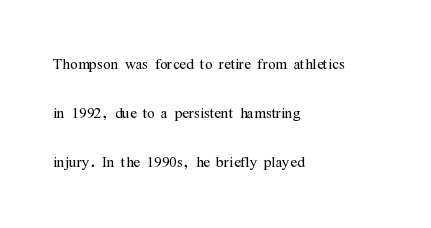
{"italic": "no", "bold": "no", "underline": "no", "align": "left", "line_spacing": "loose", "line_spacing_ratio": 2.44, "letter_spacing": "normal", "letter_spacing_em": 0.0, "glyph_px": 20}
